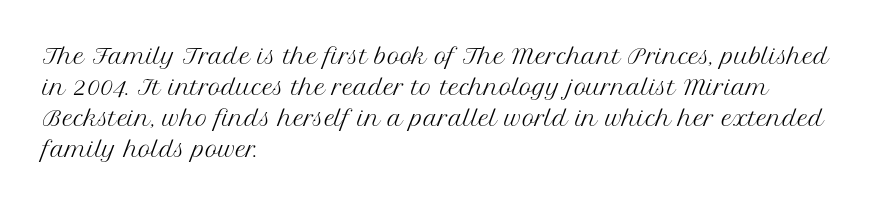
The image shows 21 px text type; set left-aligned, normal line spacing (1.47x), normal letter spacing, not underlined.
